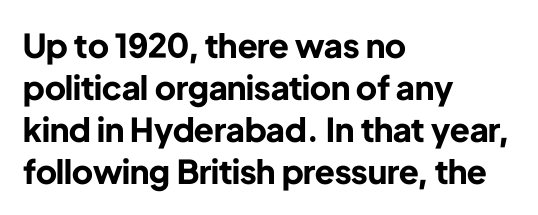
Q: Is the text bold? A: Yes.
Q: Is the text italic (slanted)? A: No, it is upright.
Q: Is the typeface a serif or a sans-serif typeface? A: Sans-serif.
Q: Is the text underlined? A: No.
Q: How is the paragraph aligned? A: Left-aligned.
Q: Is the spacing between letters normal or unusually wide? A: Normal.
Q: Is the spacing between lines tight, normal or loose? A: Normal.
Q: Width (condensed, normal, or wide)? A: Normal.
Q: Stroke contrast? A: Low.
Q: x-height? A: Medium.
Q: Monospaced? A: No.
